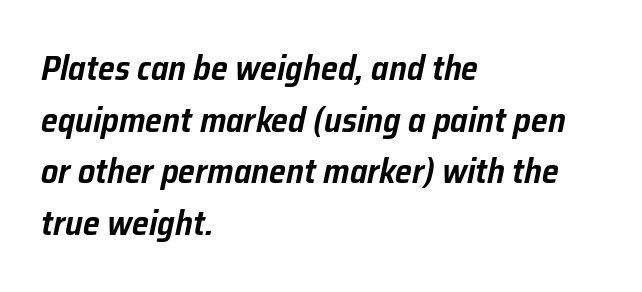
Character widths vary here, with narrow letters taking less room than wide ones. The passage shown is not underscored anywhere. Rows of type keep a routine distance in the vertical direction. The whole block is typeset with a tilt.
